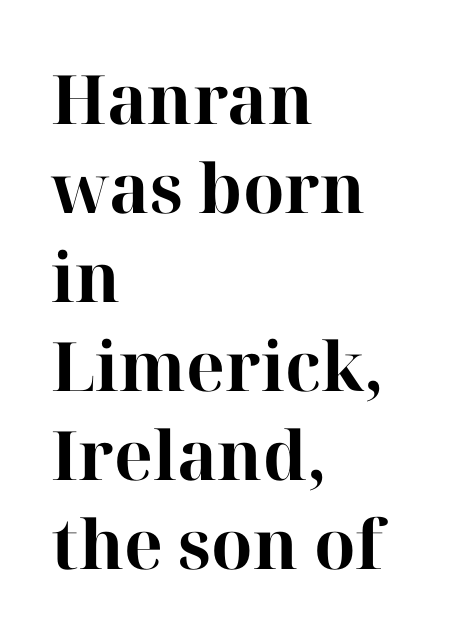
{"serif": "yes", "italic": "no", "bold": "yes", "weight": "bold", "width": "normal", "stroke_contrast": "high", "x_height": "medium", "monospaced": "no", "underline": "no", "align": "left", "line_spacing": "normal", "line_spacing_ratio": 1.31, "letter_spacing": "normal", "letter_spacing_em": 0.0, "glyph_px": 68}
